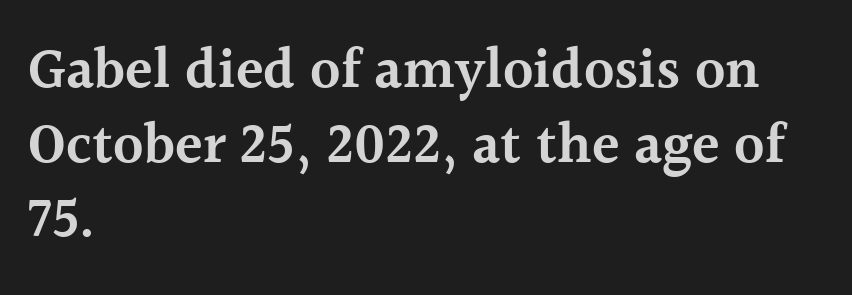
{"serif": "yes", "italic": "no", "bold": "semi", "weight": "semibold", "width": "normal", "x_height": "medium", "monospaced": "no", "underline": "no", "align": "left", "line_spacing": "normal", "line_spacing_ratio": 1.31, "letter_spacing": "normal", "letter_spacing_em": 0.0, "glyph_px": 57}
